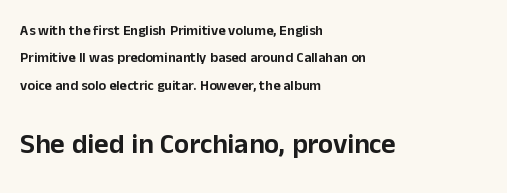
Q: Is the text italic (slanted)? A: No, it is upright.
Q: Is the typeface a serif or a sans-serif typeface? A: Sans-serif.
Q: Is the text underlined? A: No.
Q: How is the paragraph aligned? A: Left-aligned.
Q: Is the spacing between letters normal or unusually wide? A: Normal.
Q: Is the spacing between lines tight, normal or loose? A: Loose.
Q: Which block of text is set in a larger size, the first (top) or the second (bottom)? A: The second (bottom) one.
Q: Width (condensed, normal, or wide)? A: Normal.
Q: Stroke contrast? A: Low.
Q: x-height? A: Medium.
Q: Monospaced? A: No.
